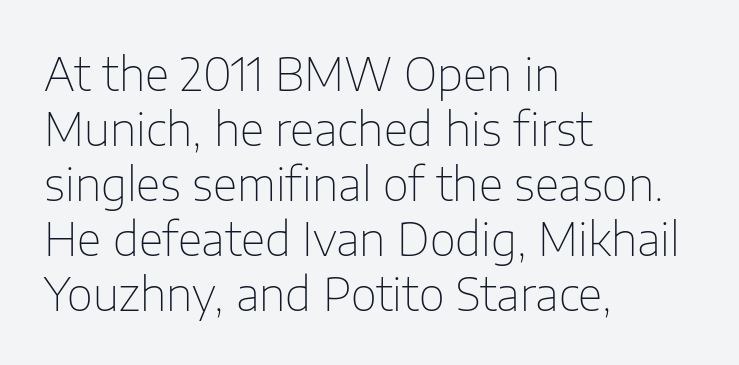
{"serif": "no", "italic": "no", "bold": "no", "weight": "thin", "width": "normal", "stroke_contrast": "low", "x_height": "medium", "monospaced": "no", "underline": "no", "align": "left", "line_spacing_ratio": 1.22, "letter_spacing": "normal", "letter_spacing_em": 0.0, "glyph_px": 45}
